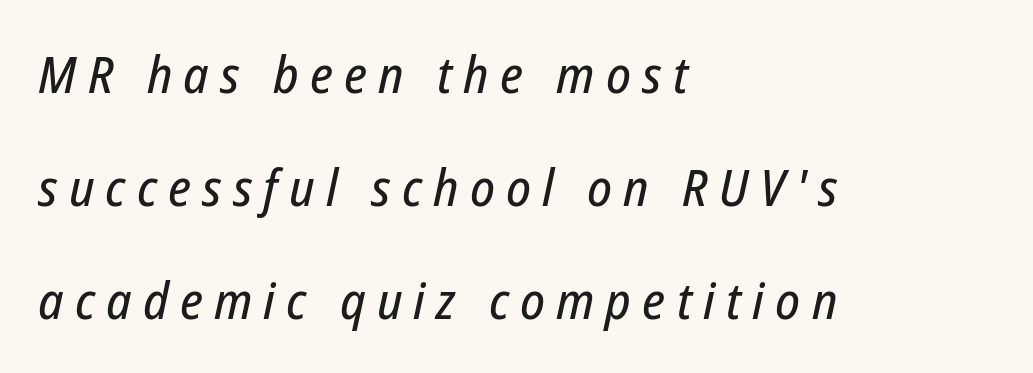
You could not count columns in this text — the font is proportionally spaced. Beneath every word, the page is bare. Tall strokes in this sample are angled rather than plumb. How are the letters spaced? Widely, with obvious added tracking.
